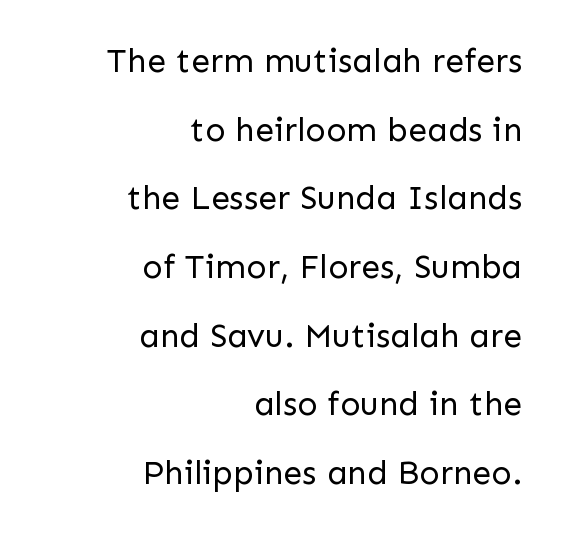
Notice how the stems are strictly vertical — no italics here. The letters carry no serifs — their stems end cleanly without finishing strokes. Short note: letters normally spaced. The passage shown is not underscored anywhere. Vertical stems look standard width or narrower in stroke.
